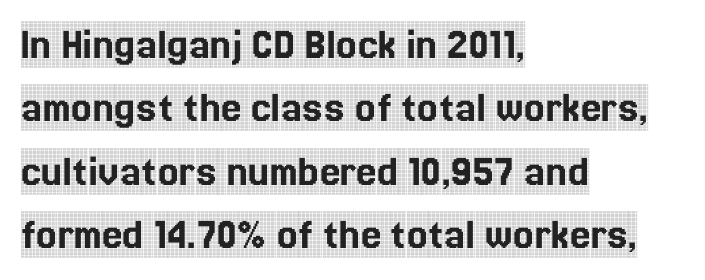
{"serif": "yes", "italic": "no", "width": "condensed", "x_height": "large", "monospaced": "no", "underline": "no", "align": "left", "line_spacing": "normal", "line_spacing_ratio": 1.38, "letter_spacing": "normal", "letter_spacing_em": 0.0, "glyph_px": 46}
